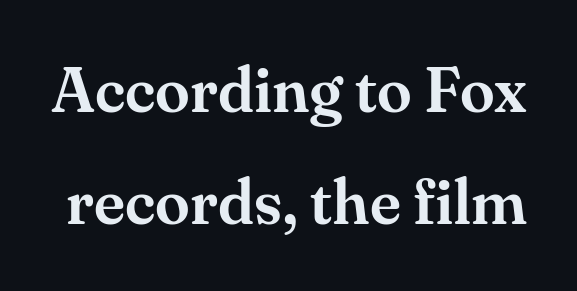
Q: Is the text italic (slanted)? A: No, it is upright.
Q: Is the typeface a serif or a sans-serif typeface? A: Serif.
Q: Is the text underlined? A: No.
Q: Is the spacing between letters normal or unusually wide? A: Normal.
Q: Width (condensed, normal, or wide)? A: Normal.
Q: Stroke contrast? A: Medium.
Q: x-height? A: Small.
Q: Monospaced? A: No.
